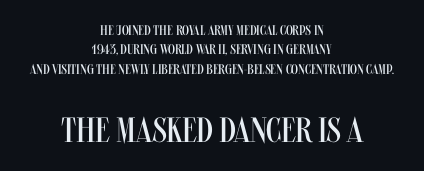
The image shows 35 px regular-weight, condensed sans-serif type, upright; set centered, normal line spacing (1.39x), normal letter spacing, not underlined; the second (bottom) block is 2.5x larger; medium stroke contrast and a large x-height.
